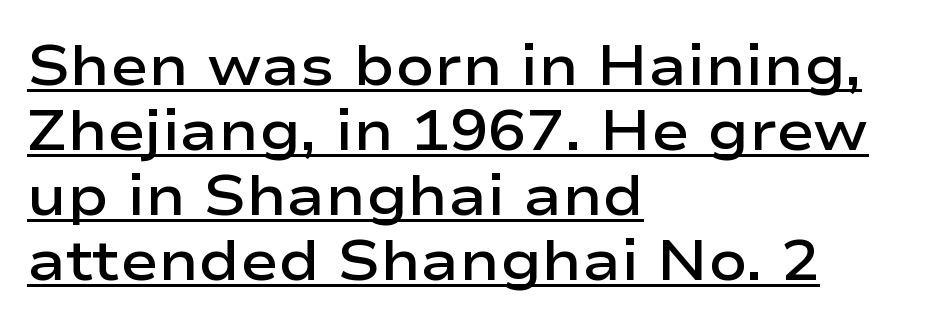
Q: Is the text bold? A: Semi-bold.
Q: Is the text italic (slanted)? A: No, it is upright.
Q: Is the typeface a serif or a sans-serif typeface? A: Sans-serif.
Q: Is the text underlined? A: Yes.
Q: How is the paragraph aligned? A: Left-aligned.
Q: Is the spacing between letters normal or unusually wide? A: Normal.
Q: Is the spacing between lines tight, normal or loose? A: Tight.
Q: Width (condensed, normal, or wide)? A: Wide.
Q: Stroke contrast? A: Low.
Q: x-height? A: Medium.
Q: Monospaced? A: No.
